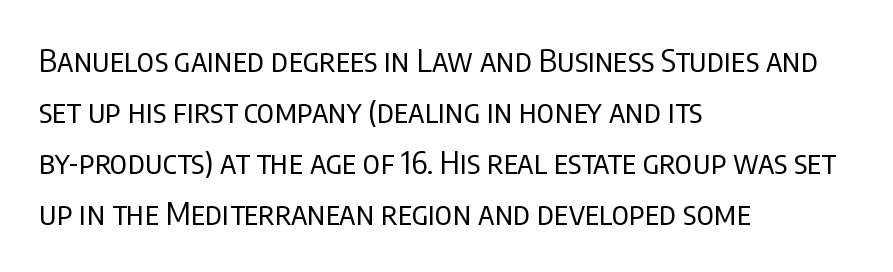
The image shows 32 px regular-weight, condensed sans-serif type, upright; set left-aligned, normal line spacing (1.59x), normal letter spacing, not underlined; low stroke contrast and a large x-height.
